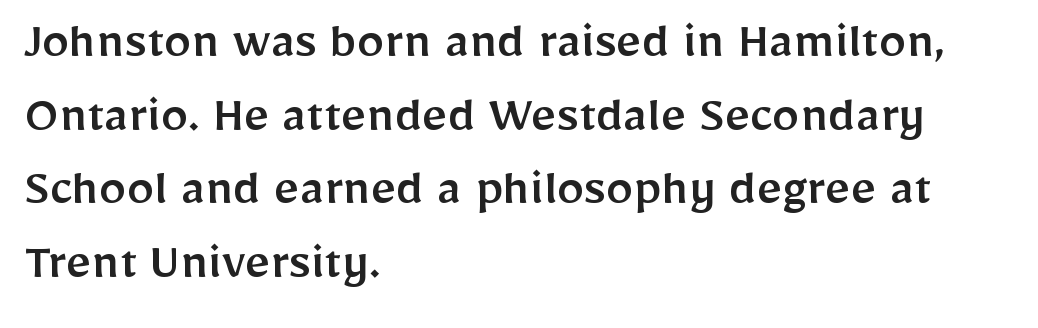
The image shows 55 px sans-serif type, upright; set left-aligned, normal line spacing (1.34x), normal letter spacing, not underlined; low stroke contrast and a medium x-height.
